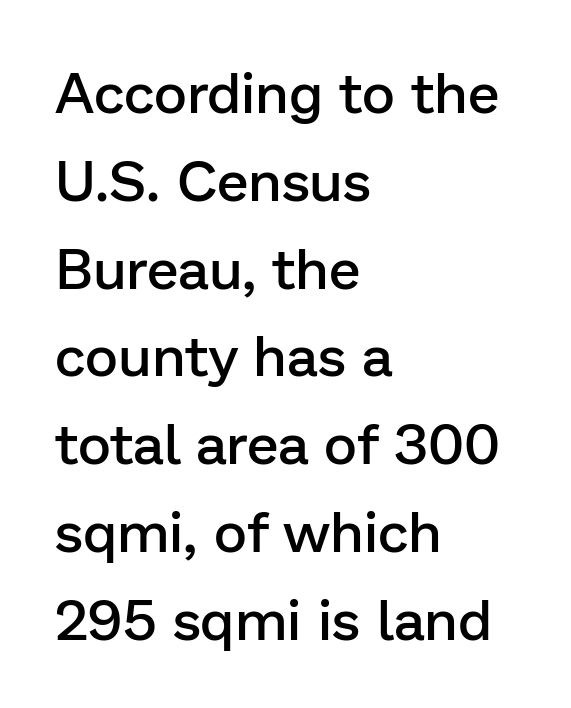
{"serif": "no", "italic": "no", "bold": "semi", "weight": "semibold", "width": "normal", "stroke_contrast": "low", "x_height": "medium", "monospaced": "no", "underline": "no", "align": "left", "line_spacing": "normal", "line_spacing_ratio": 1.54, "letter_spacing": "normal", "letter_spacing_em": 0.0, "glyph_px": 57}
